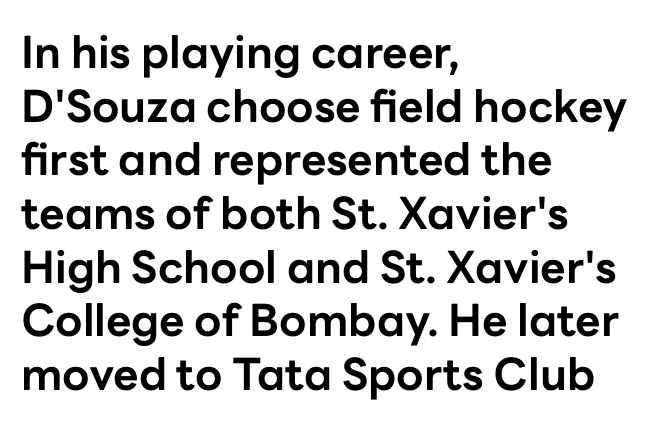
{"serif": "no", "italic": "no", "bold": "yes", "weight": "bold", "width": "normal", "stroke_contrast": "low", "x_height": "medium", "monospaced": "no", "underline": "no", "align": "left", "line_spacing_ratio": 1.22, "letter_spacing": "normal", "letter_spacing_em": 0.0, "glyph_px": 44}
